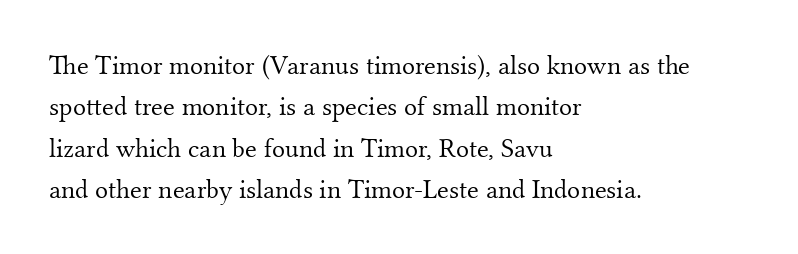
In terms of leading, this rendering sits right in the middle. The lettering stays uniformly vertical, giving the passage a roman look. Decoration check: the copy has no underline. The passage shown is not bold in any degree. How are the letters spaced? Ordinarily, with no added tracking.
